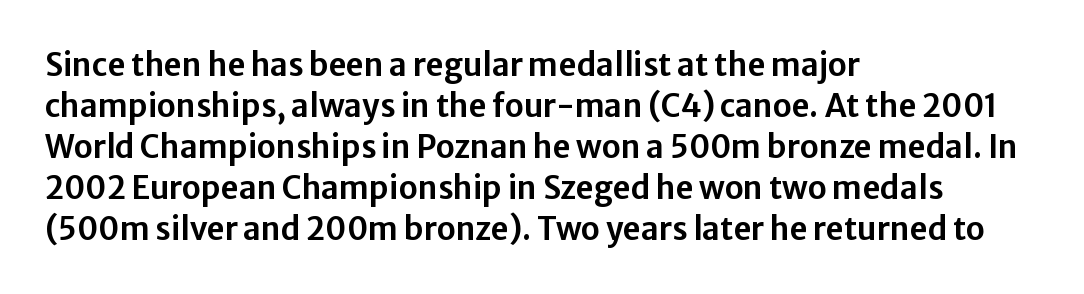
Q: Is the text italic (slanted)? A: No, it is upright.
Q: Is the typeface a serif or a sans-serif typeface? A: Sans-serif.
Q: Is the text underlined? A: No.
Q: How is the paragraph aligned? A: Left-aligned.
Q: Is the spacing between letters normal or unusually wide? A: Normal.
Q: Is the spacing between lines tight, normal or loose? A: Normal.
Q: Width (condensed, normal, or wide)? A: Normal.
Q: Stroke contrast? A: Low.
Q: x-height? A: Medium.
Q: Monospaced? A: No.
